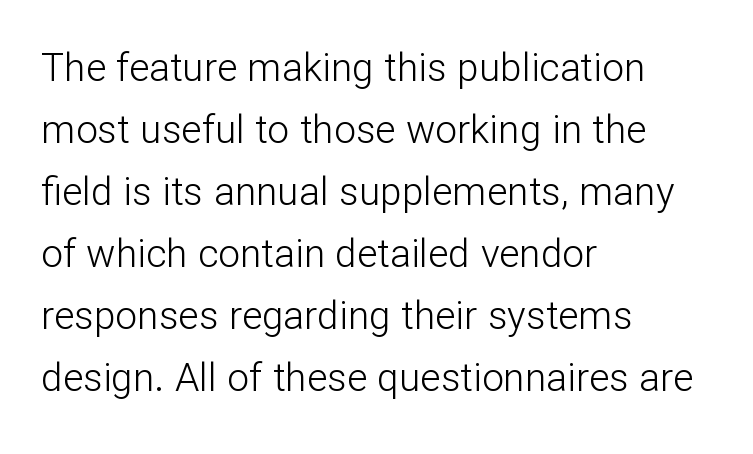
{"serif": "no", "italic": "no", "bold": "no", "weight": "light", "width": "normal", "stroke_contrast": "low", "x_height": "medium", "monospaced": "no", "underline": "no", "align": "left", "line_spacing": "normal", "line_spacing_ratio": 1.59, "letter_spacing": "normal", "letter_spacing_em": 0.0, "glyph_px": 39}
